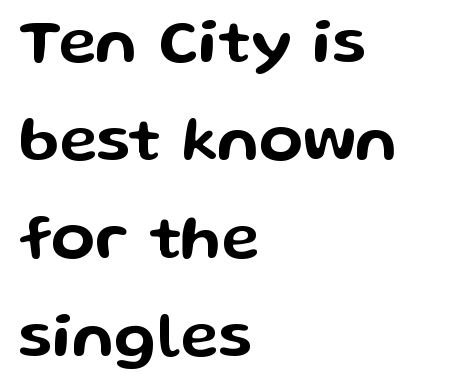
This is roman type, the default non-slanted kind. The compositor pushed each line to the left boundary. The designer left line spacing at the default. You could call the tracking neutral — neither tight nor loose. This sample has the flowing, uneven cadence of proportional lettering. Just letters on the line, the space beneath them empty.
